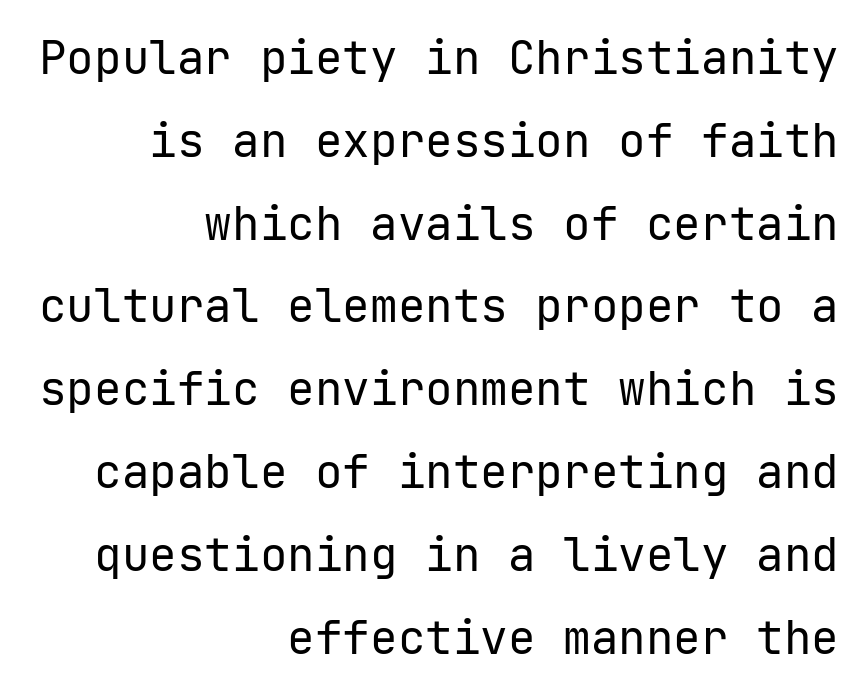
Are there feet on the stems? There aren't — it's a sans. Rendered with straight, roman letterforms. Letter spacing: default. The baseline area is clear. Every row of glyphs terminates at an identical x-position on the right.
